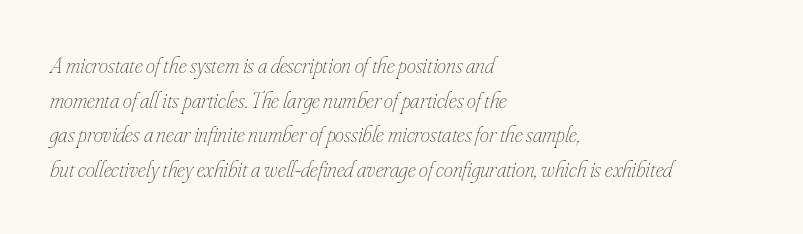
The image shows 23 px text type, italic (leaning right); set left-aligned, normal line spacing (1.51x), normal letter spacing, not underlined.
